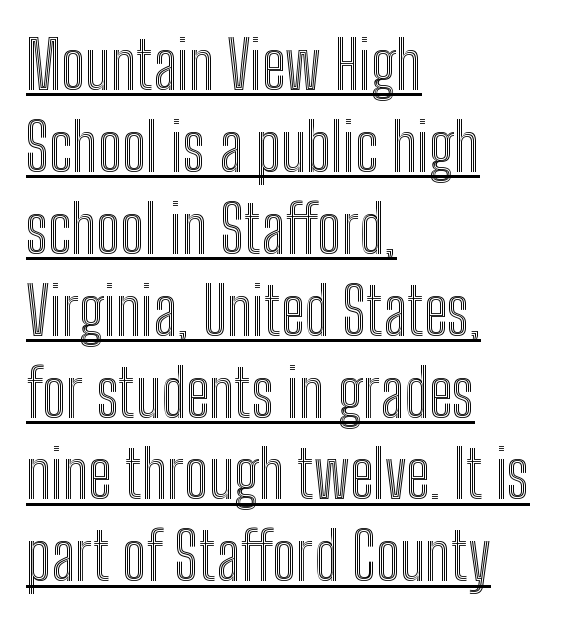
Q: Is the text italic (slanted)? A: No, it is upright.
Q: Is the text underlined? A: Yes.
Q: How is the paragraph aligned? A: Left-aligned.
Q: Is the spacing between letters normal or unusually wide? A: Normal.
Q: Is the spacing between lines tight, normal or loose? A: Normal.
Q: Width (condensed, normal, or wide)? A: Condensed.
Q: x-height? A: Medium.
Q: Monospaced? A: No.
